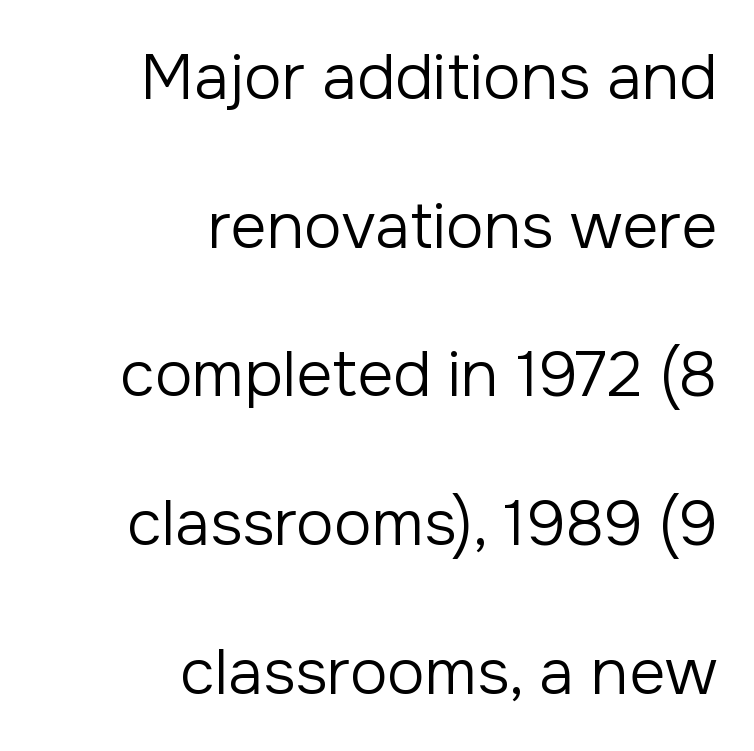
This sample is right-justified, so line beginnings fall wherever the words allow. The passage shown is typeset with a sans-serif family. The strokes are not fattened; the text isn't bold. Compared with typical body copy, the letter spacing here is the same.
